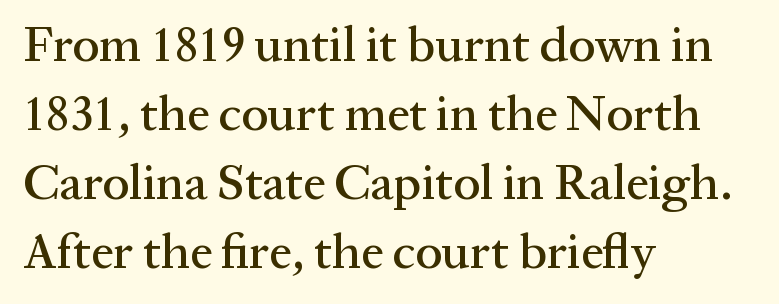
{"serif": "yes", "italic": "no", "width": "normal", "stroke_contrast": "medium", "x_height": "medium", "monospaced": "no", "underline": "no", "align": "left", "line_spacing": "normal", "line_spacing_ratio": 1.38, "letter_spacing": "normal", "letter_spacing_em": 0.0, "glyph_px": 50}
